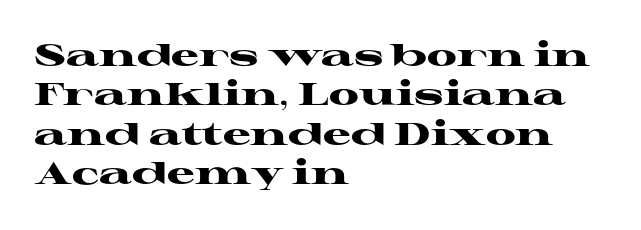
The image shows 31 px heavy, wide serif type, upright; set left-aligned, normal line spacing (1.27x), normal letter spacing, not underlined; high stroke contrast and a medium x-height.
